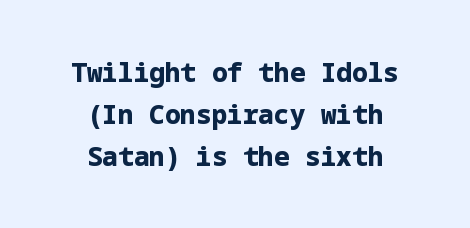
{"italic": "no", "bold": "yes", "underline": "no", "align": "center", "line_spacing": "normal", "line_spacing_ratio": 1.61, "letter_spacing": "normal", "letter_spacing_em": 0.0, "glyph_px": 26}
